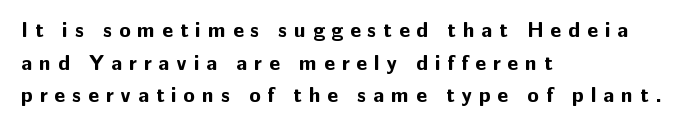
Q: Is the text bold? A: Yes.
Q: Is the text italic (slanted)? A: No, it is upright.
Q: Is the text underlined? A: No.
Q: How is the paragraph aligned? A: Left-aligned.
Q: Is the spacing between letters normal or unusually wide? A: Unusually wide.
Q: Is the spacing between lines tight, normal or loose? A: Normal.
